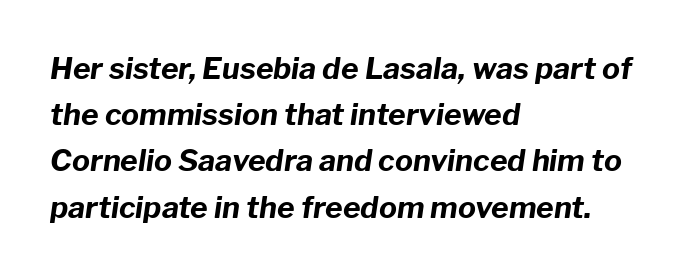
{"italic": "yes", "lean": "right", "slant_degrees": 8, "bold": "yes", "weight": "bold", "width": "normal", "stroke_contrast": "low", "x_height": "medium", "monospaced": "no", "underline": "no", "align": "left", "line_spacing": "normal", "line_spacing_ratio": 1.54, "letter_spacing": "normal", "letter_spacing_em": 0.0, "glyph_px": 30}
